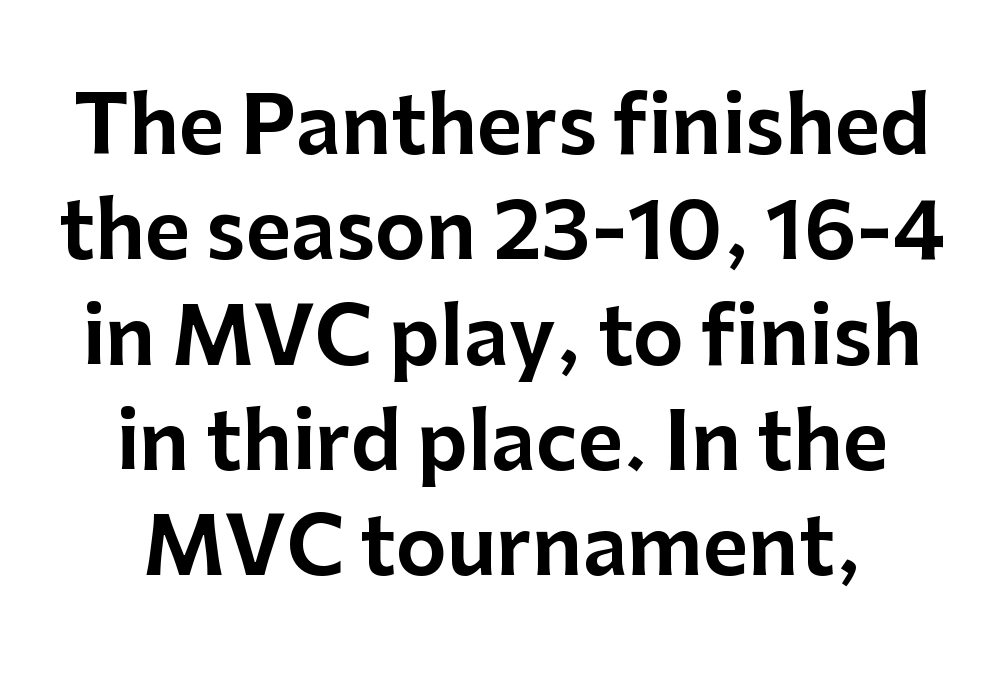
{"serif": "no", "italic": "no", "width": "normal", "stroke_contrast": "low", "x_height": "medium", "monospaced": "no", "underline": "no", "line_spacing": "normal", "line_spacing_ratio": 1.35, "letter_spacing": "normal", "letter_spacing_em": 0.0, "glyph_px": 78}
